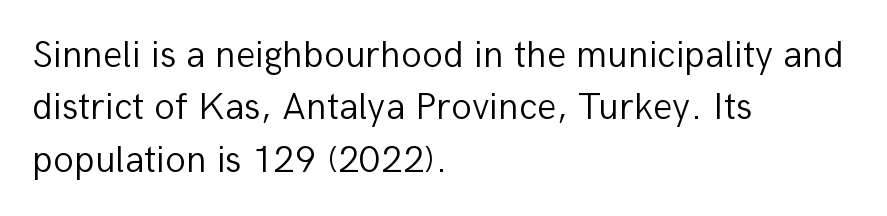
The image shows 38 px light sans-serif type, upright; set left-aligned, normal line spacing (1.38x), normal letter spacing, not underlined; low stroke contrast and a medium x-height.
